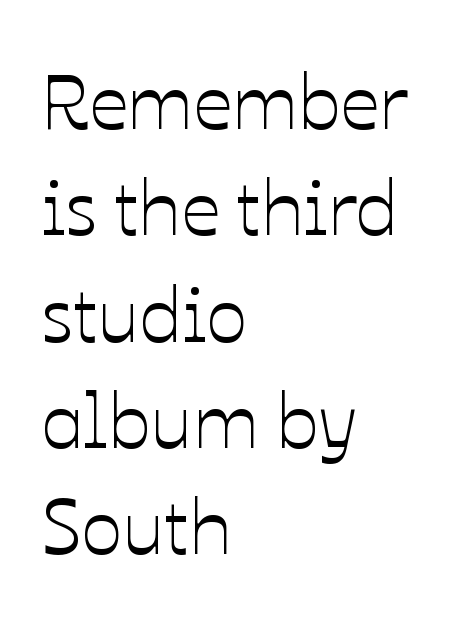
The lines sit at an ordinary, default distance from one another. Honestly, the letter spacing is just normal — you wouldn't notice it. This sample has the flowing, uneven cadence of proportional lettering. Visually the block forms a straight wall on the left and a jagged coastline on the right. Upright lettering throughout.
